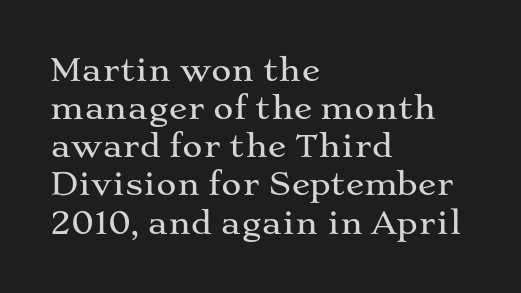
The lines are quadded left. Here the glyphs are tracked normally, forming tight word shapes. Unmarked baselines from the first word to the last. Proportional: the letters do not fall into vertical columns.
